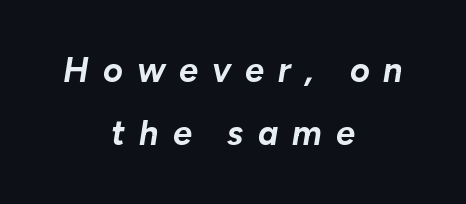
Here the designer chose a conventional face with non-uniform glyph widths. Does extra space separate the letters? Yes, quite a lot of it. Casual observation: everything's sitting right in the middle. Yep, that's italic — everything's leaning. The area under the type is left untouched. Plenty of ink on the page — the face is bold.
